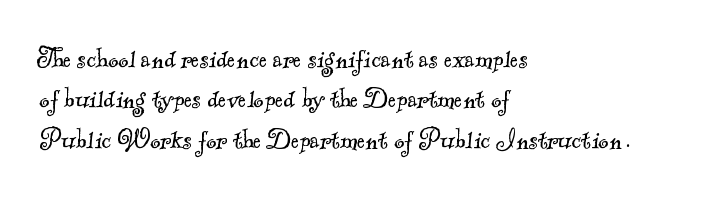
Q: Is the text bold? A: No.
Q: Is the typeface a serif or a sans-serif typeface? A: Serif.
Q: Is the text underlined? A: No.
Q: How is the paragraph aligned? A: Left-aligned.
Q: Is the spacing between letters normal or unusually wide? A: Normal.
Q: Is the spacing between lines tight, normal or loose? A: Normal.
Q: Width (condensed, normal, or wide)? A: Normal.
Q: x-height? A: Small.
Q: Monospaced? A: No.
